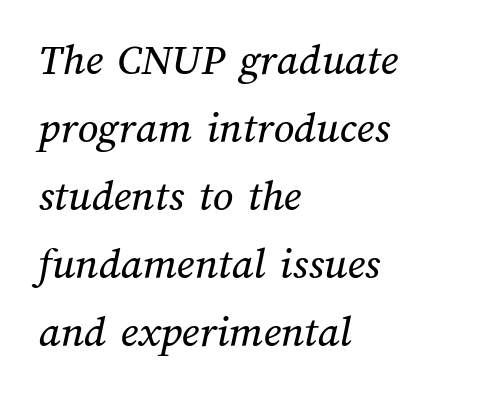
The space directly below the letters is spotless. All the whitespace from short lines collects on the right. Tracking value appears to be zero — textbook default spacing. These lines are rendered in a variable-pitch font. A typesetter would call this leading conventional body-copy spacing.
